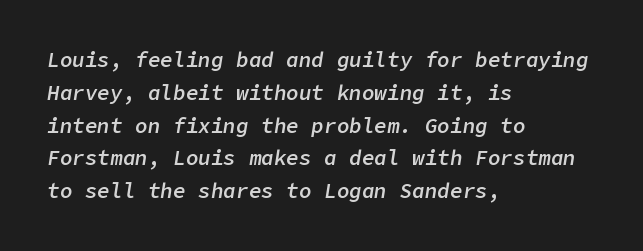
Q: Is the text bold? A: Semi-bold.
Q: Is the text italic (slanted)? A: Yes, it leans right by about 9 degrees.
Q: Is the text underlined? A: No.
Q: How is the paragraph aligned? A: Left-aligned.
Q: Is the spacing between letters normal or unusually wide? A: Normal.
Q: Is the spacing between lines tight, normal or loose? A: Normal.
